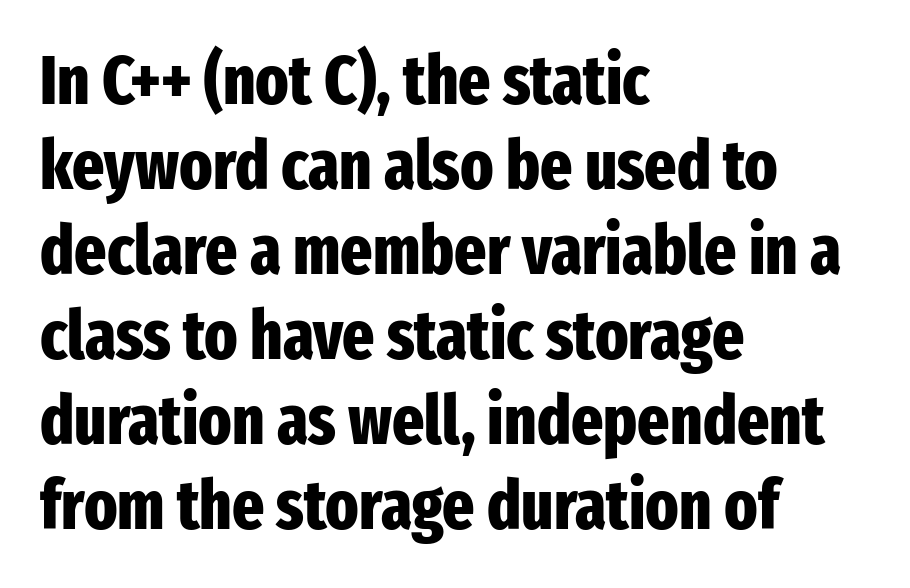
The rendering anchors every line to the left-hand side. Check under the words: just untouched page. Each letter keeps its own natural width here, so spacing adapts to shape. Honestly, the row spacing looks completely unremarkable. How are the letters spaced? Ordinarily, with no added tracking. To sum up the face: it is a sans, with no serifs.
